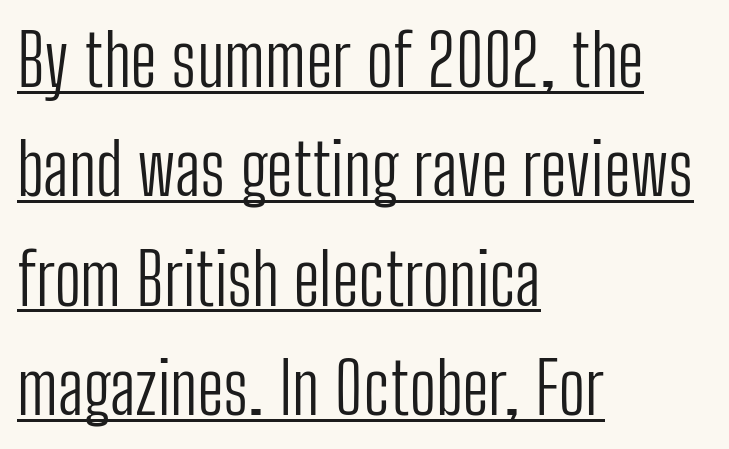
{"serif": "no", "italic": "no", "bold": "no", "weight": "light", "width": "condensed", "stroke_contrast": "low", "x_height": "medium", "monospaced": "no", "underline": "yes", "align": "left", "line_spacing": "normal", "line_spacing_ratio": 1.54, "letter_spacing": "normal", "letter_spacing_em": 0.0, "glyph_px": 71}
